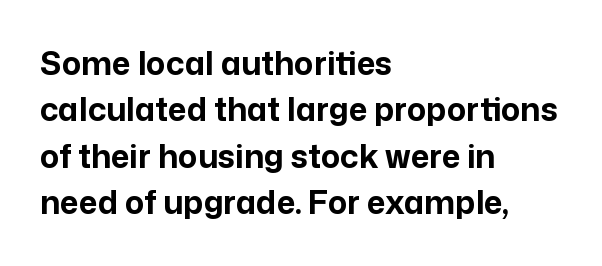
Quick note: not italic, upright. Leftover space on each line is placed entirely after the last word. Proportional: the letters do not fall into vertical columns. Unlike a traditional serif, this face leaves its strokes unadorned.
